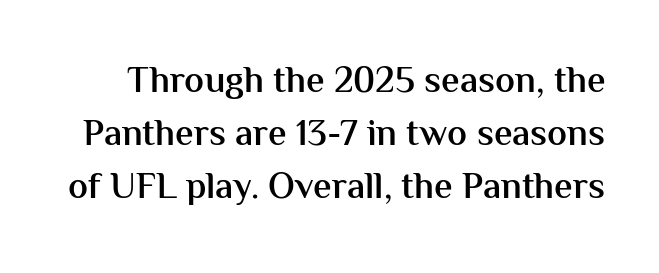
The image shows 37 px semibold sans-serif type, upright; set normal line spacing (1.43x), normal letter spacing, not underlined; medium stroke contrast and a medium x-height.
